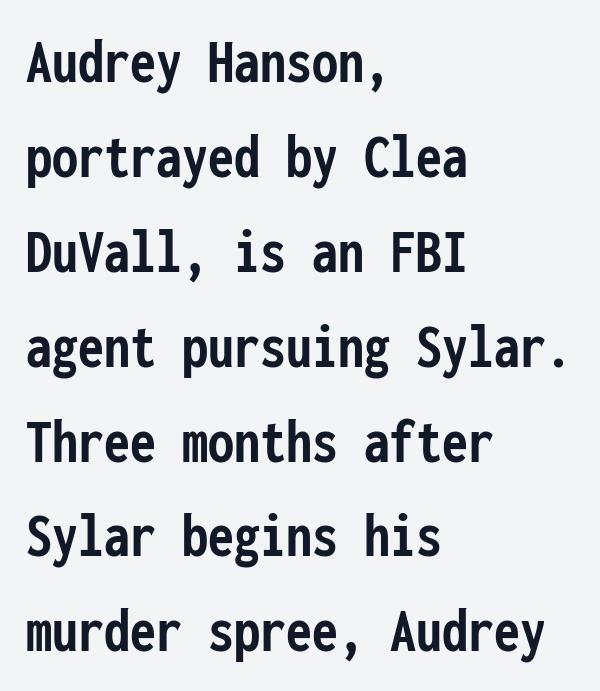
Weight check: bold — yes, fully. Fixed-width glyphs throughout — classic coding-font behaviour. The font family rendered here belongs to the sans-serif group. The font's upright variant was chosen for this text. The letterforms sit shoulder to shoulder at normal distance. Leftover space on each line is placed entirely after the last word.
